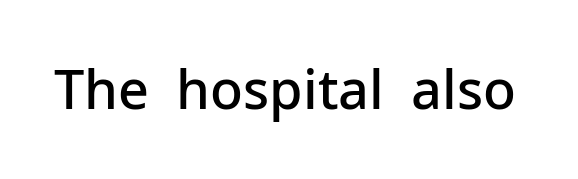
Q: Is the text bold? A: Semi-bold.
Q: Is the text italic (slanted)? A: No, it is upright.
Q: Is the typeface a serif or a sans-serif typeface? A: Sans-serif.
Q: Is the text underlined? A: No.
Q: Is the spacing between letters normal or unusually wide? A: Normal.
Q: Width (condensed, normal, or wide)? A: Normal.
Q: Stroke contrast? A: Low.
Q: x-height? A: Medium.
Q: Monospaced? A: No.
